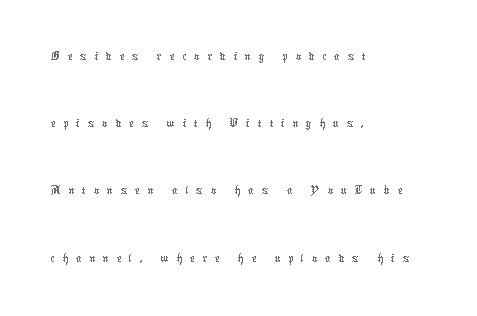
{"italic": "no", "bold": "no", "weight": "thin", "width": "normal", "stroke_contrast": "low", "x_height": "medium", "monospaced": "no", "underline": "no", "align": "left", "line_spacing": "loose", "line_spacing_ratio": 2.4, "letter_spacing": "wide", "letter_spacing_em": 0.27, "glyph_px": 28}
